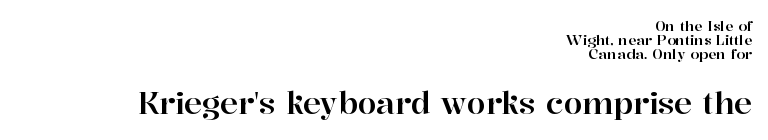
Size hierarchy here favors the trailing block over the leading one. Does the copy run flush right? Yes — the right margin is perfectly even. Unlike a clean sans, this face finishes its strokes with serifs. Notice how descenders almost collide with the ascenders below — that's tight leading.
